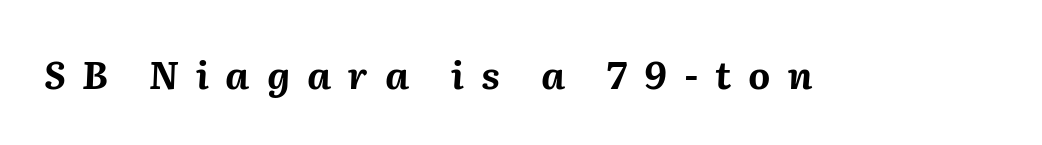
{"italic": "yes", "lean": "right", "slant_degrees": 2, "bold": "yes", "weight": "bold", "width": "normal", "stroke_contrast": "medium", "x_height": "medium", "monospaced": "no", "underline": "no", "letter_spacing": "wide", "letter_spacing_em": 0.45, "glyph_px": 38}
